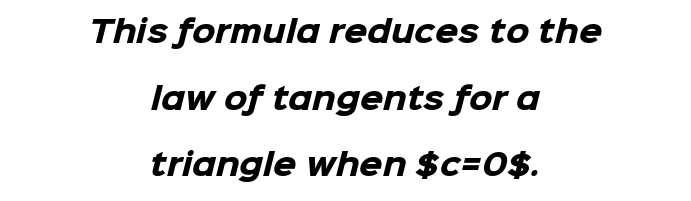
Students, observe: this is what heavily led, spacious text looks like. Character widths vary here, with narrow letters taking less room than wide ones. Line starts and ends both wander, symmetrically. Compared with typical body copy, the letter spacing here is the same.
